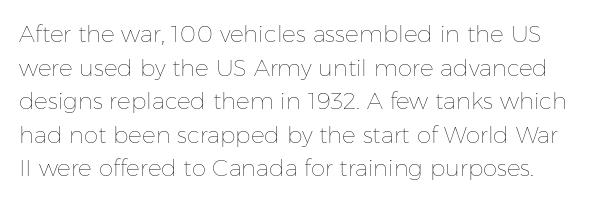
{"italic": "no", "bold": "no", "underline": "no", "line_spacing": "normal", "line_spacing_ratio": 1.46, "letter_spacing": "normal", "letter_spacing_em": 0.0, "glyph_px": 23}
